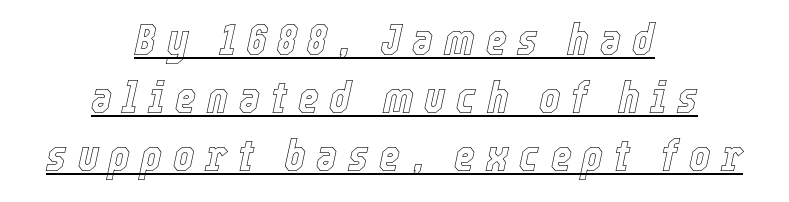
Q: Is the text italic (slanted)? A: Yes, it leans right by about 12 degrees.
Q: Is the text underlined? A: Yes.
Q: How is the paragraph aligned? A: Centered.
Q: Is the spacing between letters normal or unusually wide? A: Unusually wide.
Q: Is the spacing between lines tight, normal or loose? A: Normal.
Q: Width (condensed, normal, or wide)? A: Condensed.
Q: x-height? A: Medium.
Q: Monospaced? A: No.
